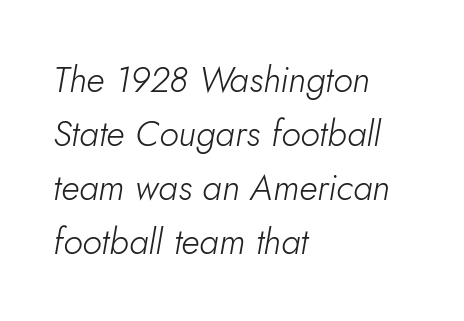
Tracking here is standard; glyphs follow each other at the usual distance. A quiet, ordinary-to-light weight characterises the typeface. These lines sit exactly where default settings would place them. The rendering anchors every line to the left-hand side. If you drew a line through each stem, it would be angled. This rendering features lettering with no underline.
